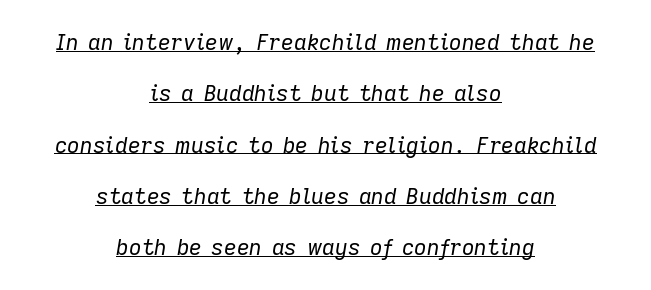
The image shows 22 px text type, italic (leaning right); set centered, loose line spacing (2.33x), normal letter spacing, underlined.
